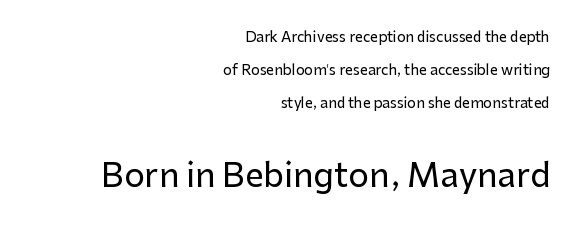
Q: Is the text italic (slanted)? A: No, it is upright.
Q: Is the typeface a serif or a sans-serif typeface? A: Sans-serif.
Q: Is the text underlined? A: No.
Q: How is the paragraph aligned? A: Right-aligned.
Q: Is the spacing between letters normal or unusually wide? A: Normal.
Q: Is the spacing between lines tight, normal or loose? A: Loose.
Q: Which block of text is set in a larger size, the first (top) or the second (bottom)? A: The second (bottom) one.
Q: Width (condensed, normal, or wide)? A: Normal.
Q: Stroke contrast? A: Low.
Q: x-height? A: Medium.
Q: Monospaced? A: No.
